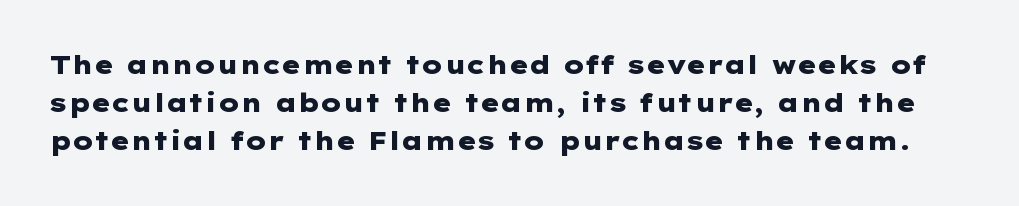
The words here are not underlined. The typesetting leans heavy: a genuine bold. The lines sit at an ordinary, default distance from one another. Observe the ordinary spacing: letters are neighbours, not strangers. Vertical strokes here are truly vertical.
